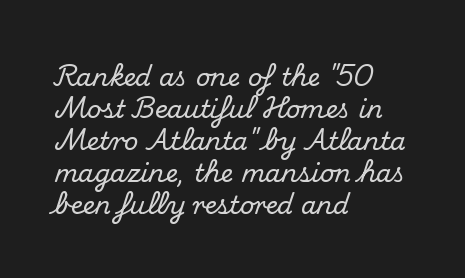
{"underline": "no", "align": "left", "line_spacing": "normal", "line_spacing_ratio": 1.28, "letter_spacing": "normal", "letter_spacing_em": 0.0, "glyph_px": 25}
